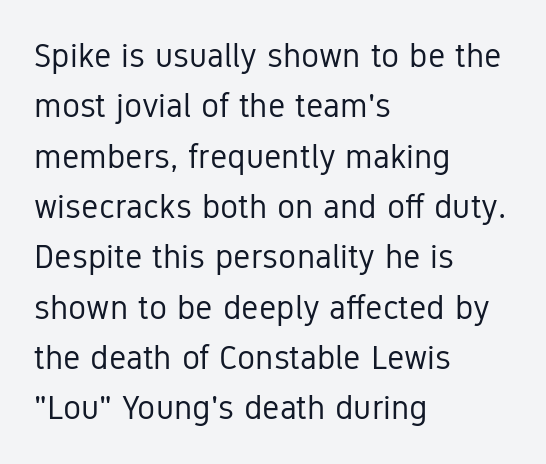
{"serif": "no", "italic": "no", "bold": "no", "weight": "regular", "width": "condensed", "stroke_contrast": "low", "x_height": "medium", "monospaced": "no", "underline": "no", "align": "left", "line_spacing": "normal", "line_spacing_ratio": 1.48, "letter_spacing": "normal", "letter_spacing_em": 0.0, "glyph_px": 34}
